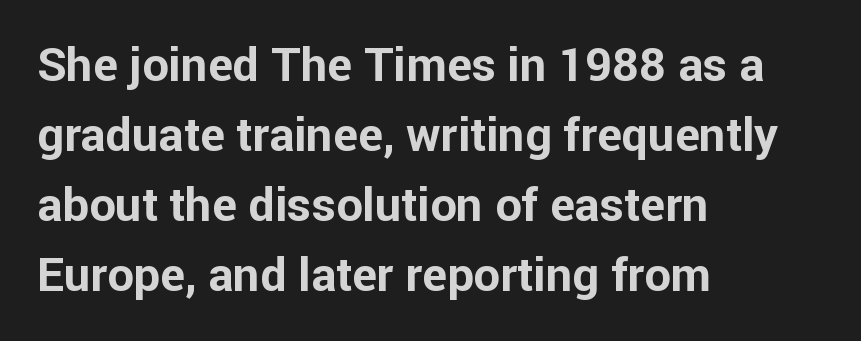
Every row of glyphs begins at an identical x-position on the left. Does the lettering tilt? It doesn't — this is upright. Heft: maximum for text — a bold. Descenders are the only things crossing below the line. Check where the strokes stop: nothing finishes them off — pure sans. Short note: letters normally spaced.
